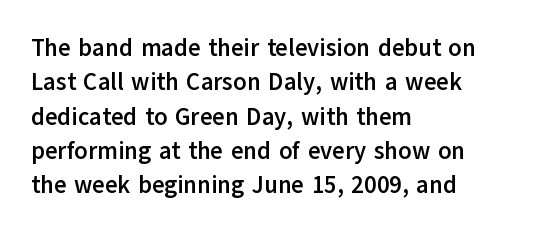
Q: Is the text bold? A: Yes.
Q: Is the text italic (slanted)? A: No, it is upright.
Q: Is the text underlined? A: No.
Q: How is the paragraph aligned? A: Left-aligned.
Q: Is the spacing between letters normal or unusually wide? A: Normal.
Q: Is the spacing between lines tight, normal or loose? A: Normal.
